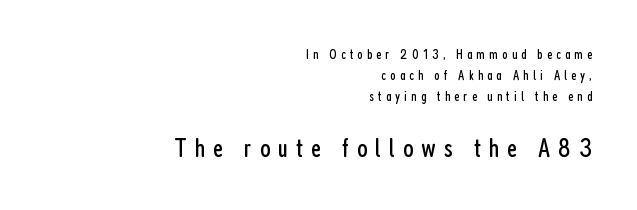
The image shows 27 px text type, upright; set right-aligned, normal line spacing (1.51x), unusually wide letter spacing (+0.29 em), not underlined; the second (bottom) block is 1.93x larger.
